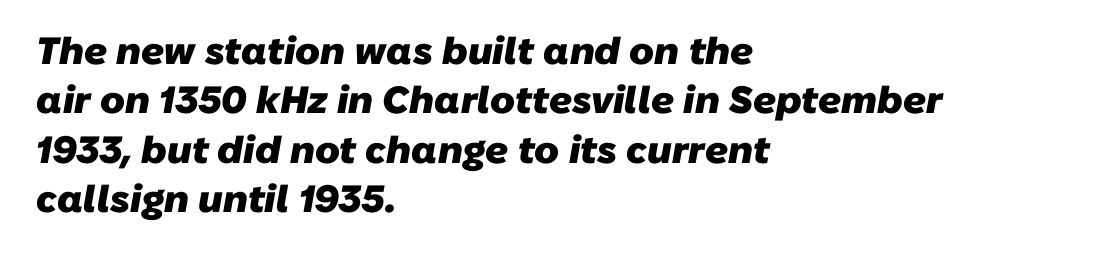
The image shows 38 px heavy sans-serif type; set left-aligned, normal line spacing (1.3x), normal letter spacing, not underlined; low stroke contrast and a medium x-height.
